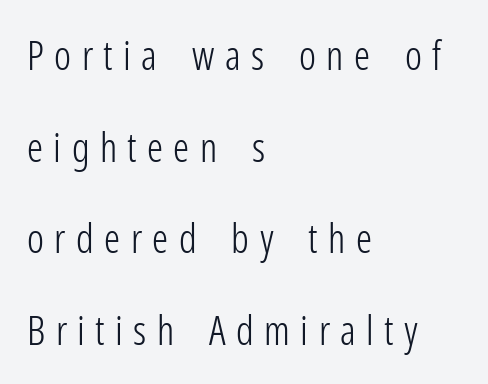
The lines in this sample share a left origin and differ only in where they stop. Every character sits straight up, as roman type does. The space beneath each line is pristine and unruled. The passage shown is typed in a proportional face where columns would drift. The line-height multiplier appears high, well above default.
